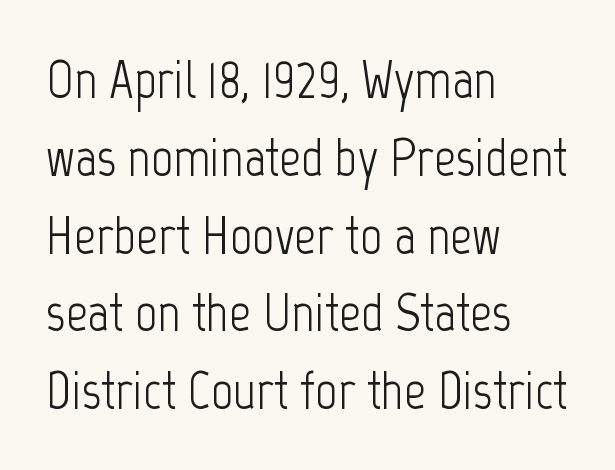
Q: Is the text bold? A: No.
Q: Is the text italic (slanted)? A: No, it is upright.
Q: Is the typeface a serif or a sans-serif typeface? A: Sans-serif.
Q: Is the text underlined? A: No.
Q: How is the paragraph aligned? A: Left-aligned.
Q: Is the spacing between letters normal or unusually wide? A: Normal.
Q: Is the spacing between lines tight, normal or loose? A: Normal.
Q: Width (condensed, normal, or wide)? A: Condensed.
Q: Stroke contrast? A: Low.
Q: x-height? A: Medium.
Q: Monospaced? A: No.
